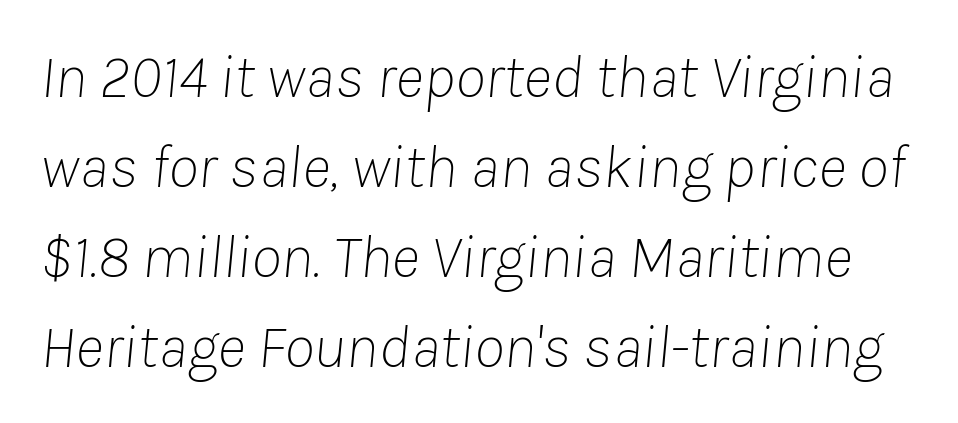
{"italic": "yes", "lean": "right", "slant_degrees": 8, "bold": "no", "weight": "thin", "width": "normal", "stroke_contrast": "low", "x_height": "medium", "monospaced": "no", "underline": "no", "line_spacing": "normal", "line_spacing_ratio": 1.45, "letter_spacing": "normal", "letter_spacing_em": 0.0, "glyph_px": 62}
